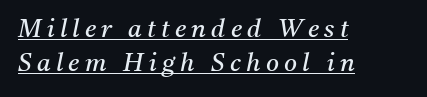
Q: Is the text bold? A: No.
Q: Is the text italic (slanted)? A: Yes, it leans right by about 11 degrees.
Q: Is the text underlined? A: Yes.
Q: How is the paragraph aligned? A: Left-aligned.
Q: Is the spacing between letters normal or unusually wide? A: Unusually wide.
Q: Is the spacing between lines tight, normal or loose? A: Normal.
